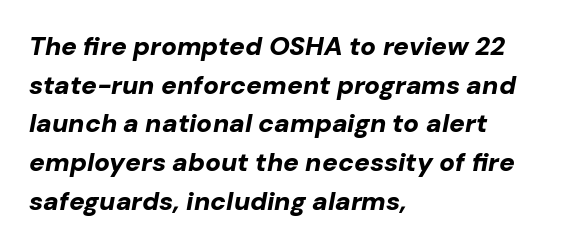
{"italic": "yes", "lean": "right", "slant_degrees": 10, "bold": "yes", "underline": "no", "align": "left", "line_spacing": "normal", "line_spacing_ratio": 1.49, "letter_spacing": "normal", "letter_spacing_em": 0.0, "glyph_px": 26}
